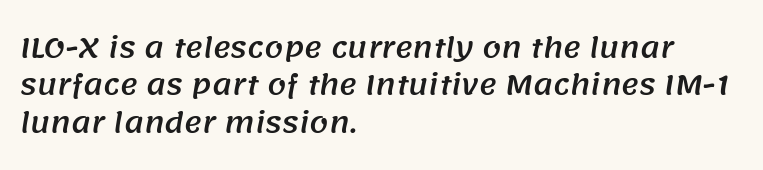
The image shows 27 px text type; set left-aligned, normal line spacing (1.38x), normal letter spacing, not underlined.
